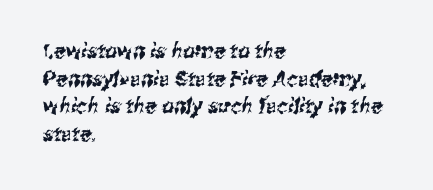
Any mark beneath the type? The region is blank. Does the copy run flush right? No — it runs flush left. Vertically, the passage feels balanced, rows spaced as you'd expect. Does extra space separate the letters? No, they use regular spacing.
